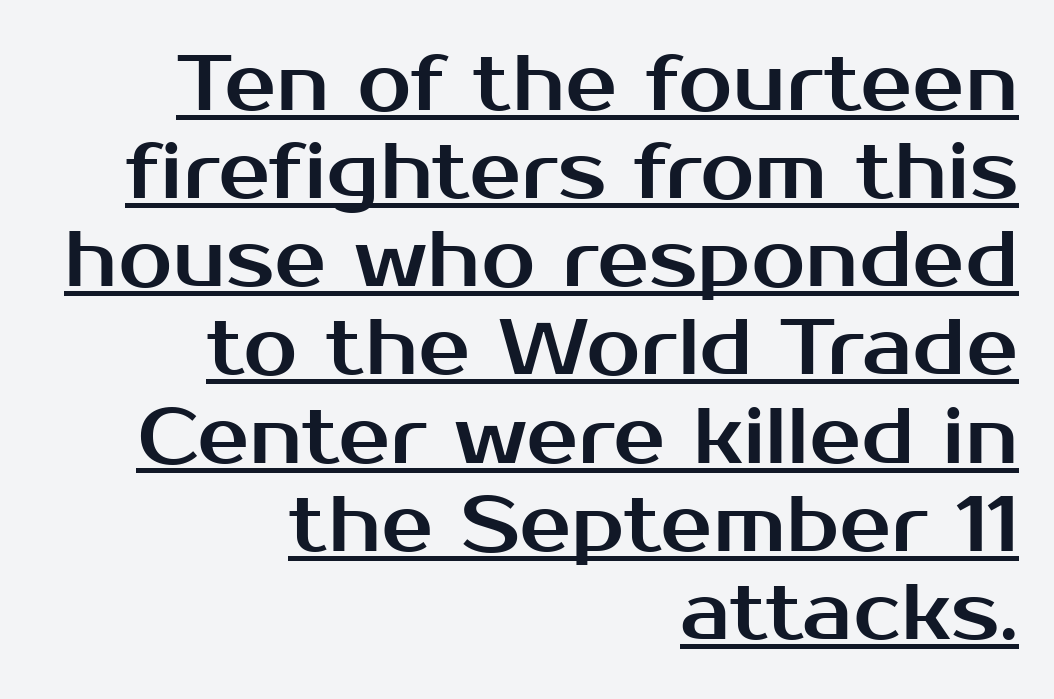
The sample's only ornament is a line tracing under the words. Short and long lines alike share a common ending point at right. The rendering shows plain stroke endings on the letterforms — a sans-serif design. Vertical strokes here are truly vertical. Do the characters align in a grid? No, the font is proportional.
